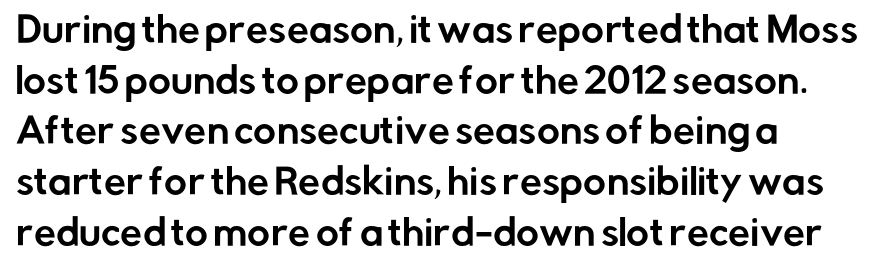
{"serif": "no", "italic": "no", "width": "normal", "stroke_contrast": "low", "x_height": "medium", "monospaced": "no", "underline": "no", "align": "left", "line_spacing": "normal", "line_spacing_ratio": 1.45, "letter_spacing": "normal", "letter_spacing_em": 0.0, "glyph_px": 35}
